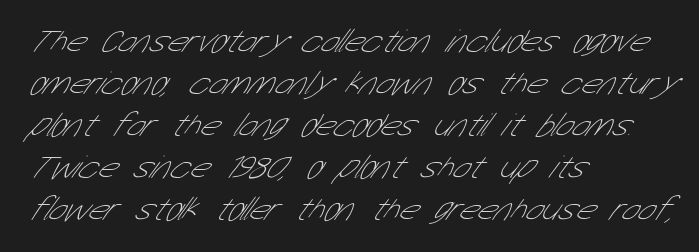
Q: Is the text bold? A: No.
Q: Is the typeface a serif or a sans-serif typeface? A: Sans-serif.
Q: Is the text underlined? A: No.
Q: How is the paragraph aligned? A: Left-aligned.
Q: Is the spacing between letters normal or unusually wide? A: Normal.
Q: Is the spacing between lines tight, normal or loose? A: Normal.
Q: Width (condensed, normal, or wide)? A: Condensed.
Q: Stroke contrast? A: Low.
Q: x-height? A: Medium.
Q: Monospaced? A: No.
